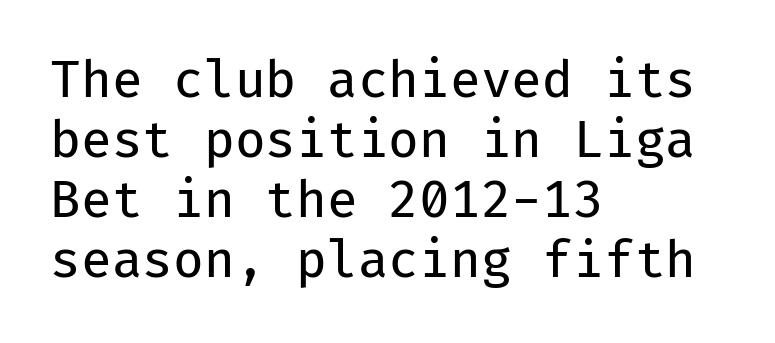
Think of a typewriter: that constant character pitch is what you see here. Rule under the text: the space is simply empty. Examine the stroke ends and you'll find no serifs. The specimen reads as upright at a glance.
